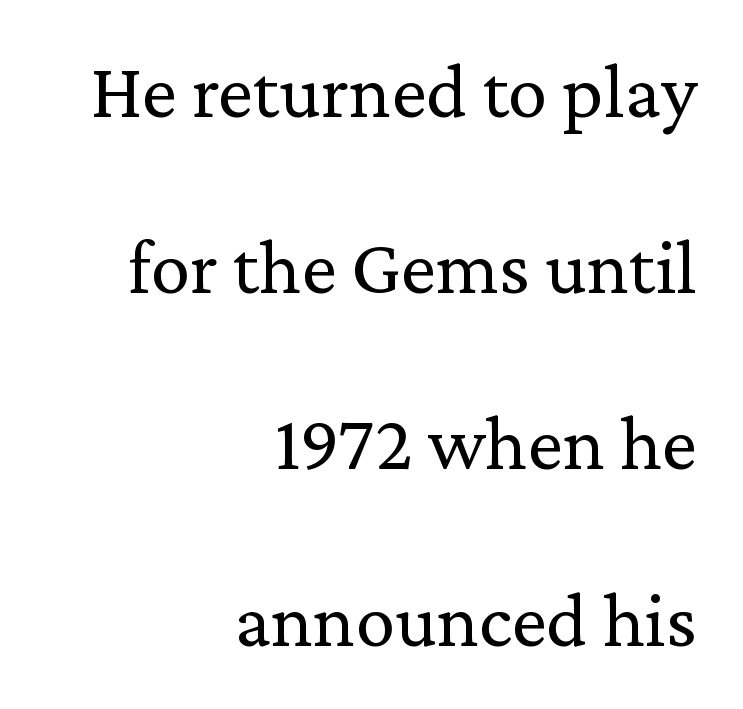
Q: Is the text bold? A: No.
Q: Is the text italic (slanted)? A: No, it is upright.
Q: Is the typeface a serif or a sans-serif typeface? A: Serif.
Q: Is the text underlined? A: No.
Q: How is the paragraph aligned? A: Right-aligned.
Q: Is the spacing between letters normal or unusually wide? A: Normal.
Q: Is the spacing between lines tight, normal or loose? A: Loose.
Q: Width (condensed, normal, or wide)? A: Normal.
Q: Stroke contrast? A: Low.
Q: x-height? A: Medium.
Q: Monospaced? A: No.
